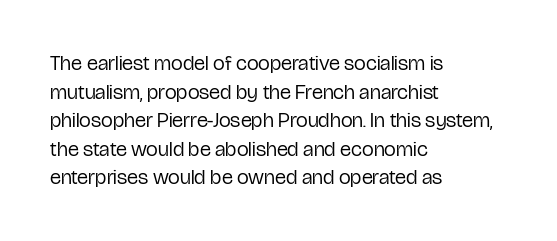
Q: Is the text bold? A: No.
Q: Is the text italic (slanted)? A: No, it is upright.
Q: Is the text underlined? A: No.
Q: How is the paragraph aligned? A: Left-aligned.
Q: Is the spacing between letters normal or unusually wide? A: Normal.
Q: Is the spacing between lines tight, normal or loose? A: Normal.
